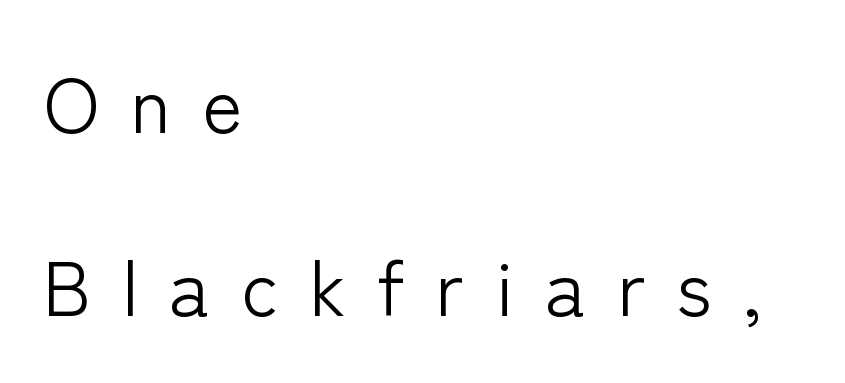
The image shows 77 px light sans-serif type, upright; set left-aligned, loose line spacing (2.38x), unusually wide letter spacing (+0.4 em), not underlined; low stroke contrast and a medium x-height.
